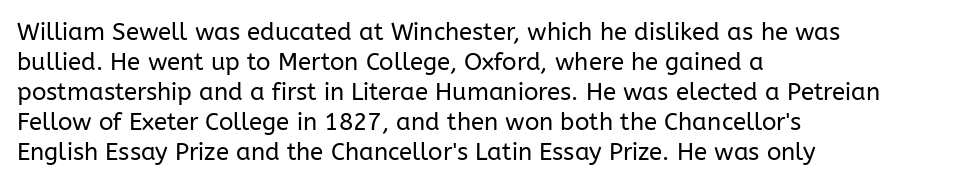
{"italic": "no", "bold": "no", "underline": "no", "align": "left", "line_spacing": "normal", "line_spacing_ratio": 1.25, "letter_spacing": "normal", "letter_spacing_em": 0.0, "glyph_px": 24}
